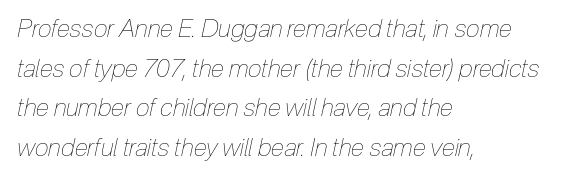
The image shows 25 px text type, italic (leaning right); set left-aligned, normal line spacing (1.59x), normal letter spacing, not underlined.
